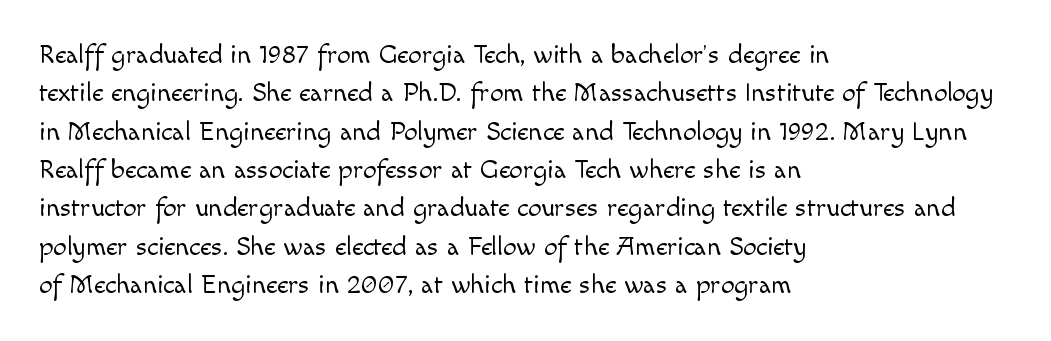
{"italic": "no", "bold": "no", "underline": "no", "align": "left", "line_spacing": "normal", "line_spacing_ratio": 1.42, "letter_spacing": "normal", "letter_spacing_em": 0.0, "glyph_px": 27}
